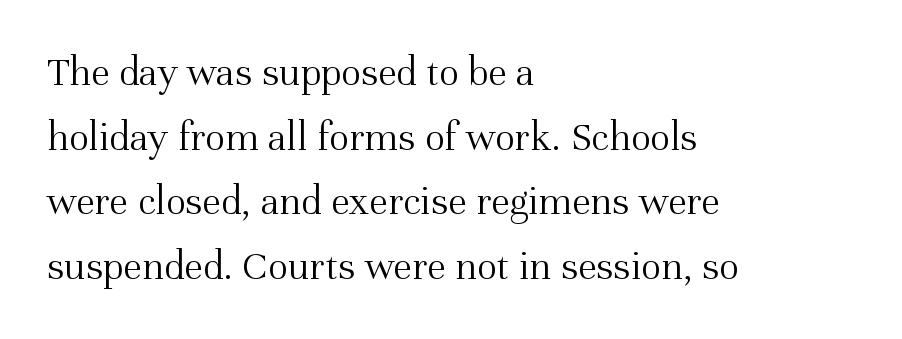
Q: Is the text bold? A: No.
Q: Is the text italic (slanted)? A: No, it is upright.
Q: Is the typeface a serif or a sans-serif typeface? A: Serif.
Q: Is the text underlined? A: No.
Q: How is the paragraph aligned? A: Left-aligned.
Q: Is the spacing between letters normal or unusually wide? A: Normal.
Q: Is the spacing between lines tight, normal or loose? A: Normal.
Q: Width (condensed, normal, or wide)? A: Normal.
Q: Stroke contrast? A: Medium.
Q: x-height? A: Medium.
Q: Monospaced? A: No.
